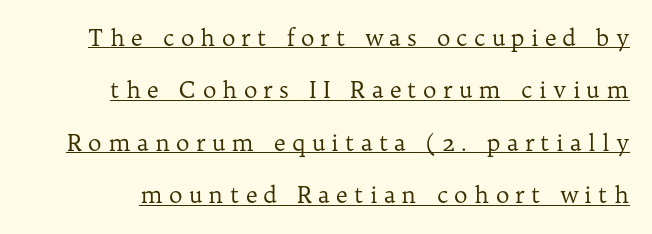
Style check: upright. A rule runs beneath these lines of type. Leading: increased. The font sits on the lighter half of the weight spectrum, regular included. Each word looks stretched out because of the extra space between its letters.
